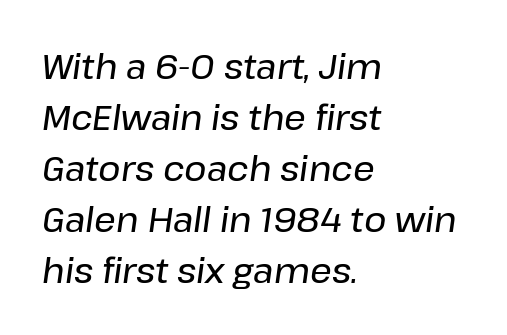
The image shows 34 px text type, italic (leaning right); set left-aligned, normal line spacing (1.5x), normal letter spacing, not underlined; low stroke contrast and a medium x-height.
